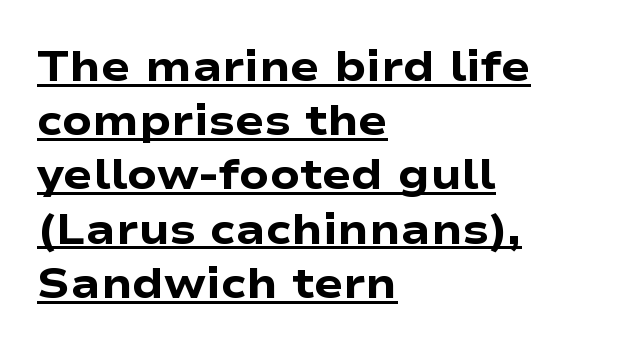
This rendering uses left alignment, leaving the right contour irregular. Spacing verdict: proportional, widths tailored to each character. You could call the tracking neutral — neither tight nor loose. Students, observe: this is what conventionally led text looks like. The font family rendered here belongs to the sans-serif group.
